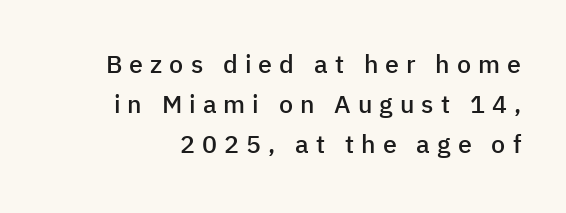
{"italic": "no", "bold": "semi", "underline": "no", "line_spacing": "normal", "line_spacing_ratio": 1.61, "letter_spacing": "wide", "letter_spacing_em": 0.28, "glyph_px": 25}
